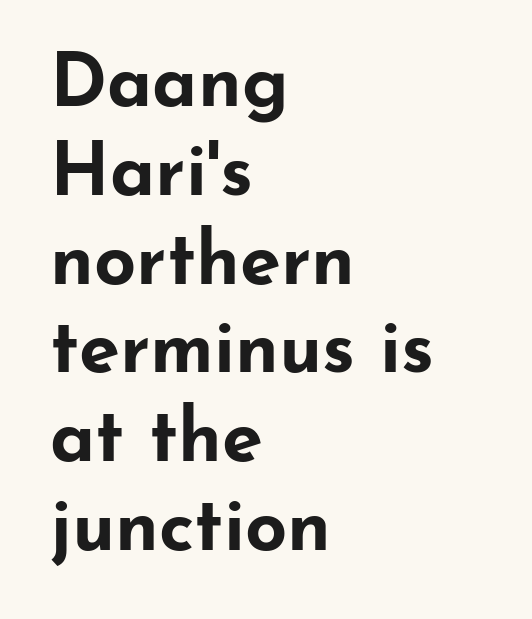
Note the varied advance widths — an 'i' is clearly narrower than an 'm'. Honestly, there is no underline to notice here at all. The text block is weighted toward the left margin, trailing off unevenly rightward. Is there any slant? The stems are plumb. The letterforms sit shoulder to shoulder at normal distance.
